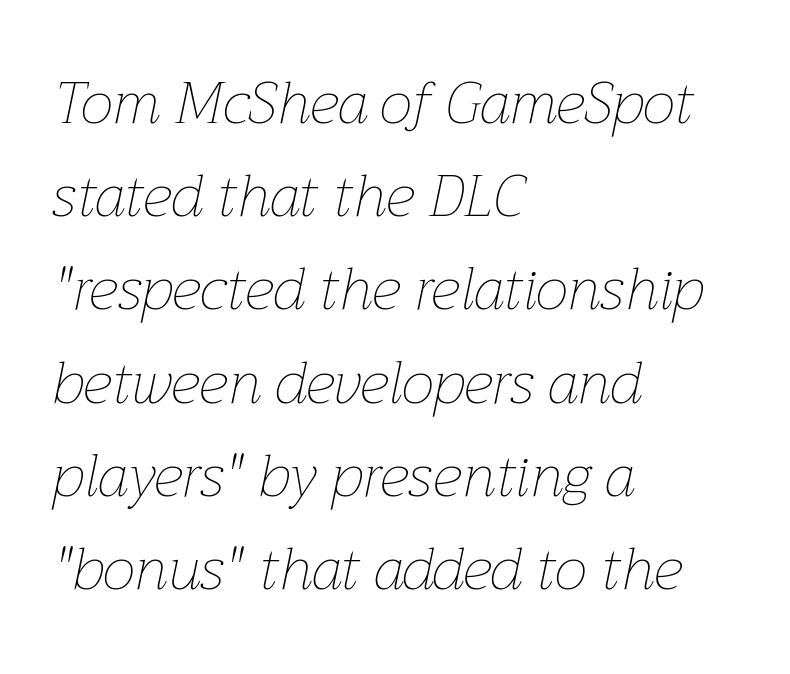
{"italic": "yes", "lean": "right", "slant_degrees": 12, "bold": "no", "weight": "thin", "width": "normal", "stroke_contrast": "low", "x_height": "medium", "monospaced": "no", "underline": "no", "align": "left", "line_spacing": "normal", "line_spacing_ratio": 1.58, "letter_spacing": "normal", "letter_spacing_em": 0.0, "glyph_px": 59}
